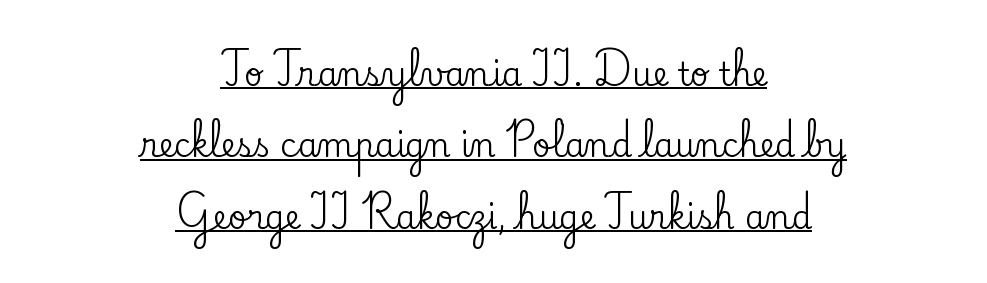
{"serif": "yes", "italic": "no", "width": "normal", "stroke_contrast": "low", "x_height": "small", "monospaced": "no", "underline": "yes", "align": "center", "line_spacing": "loose", "line_spacing_ratio": 2.23, "letter_spacing": "normal", "letter_spacing_em": 0.0, "glyph_px": 32}
